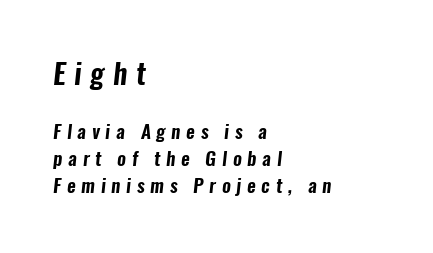
{"serif": "no", "width": "condensed", "stroke_contrast": "low", "x_height": "medium", "monospaced": "no", "underline": "no", "align": "left", "line_spacing": "normal", "line_spacing_ratio": 1.43, "letter_spacing": "wide", "letter_spacing_em": 0.3, "larger_block": "first", "size_ratio": 1.53, "glyph_px": 29}
